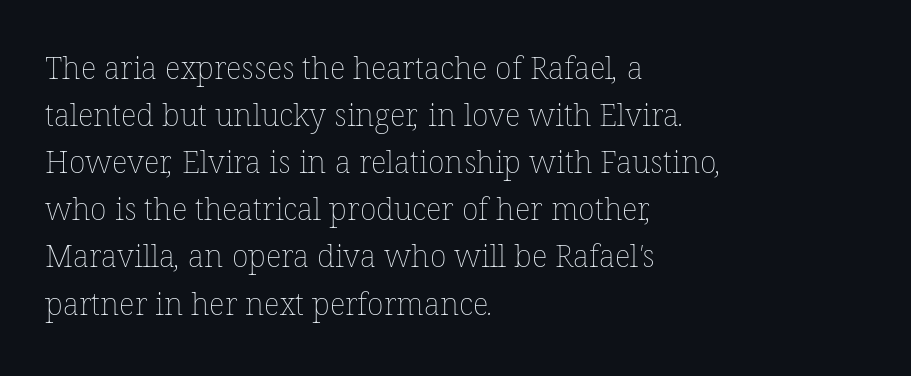
The image shows 31 px thin type; set left-aligned, normal line spacing (1.52x), normal letter spacing, not underlined; low stroke contrast and a medium x-height.
